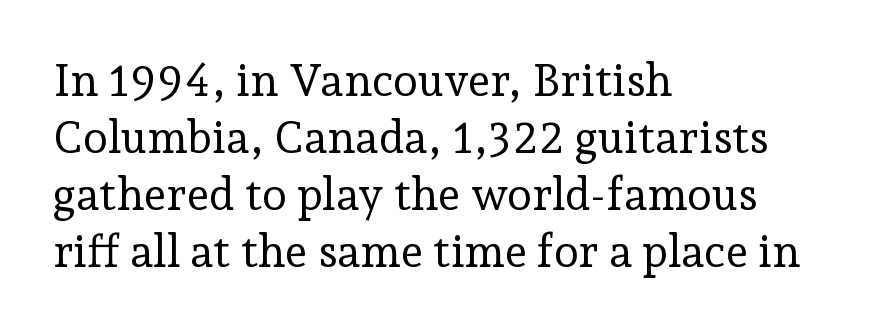
Letters have the restrained weight of plain body copy at most. Unlike a clean sans, this face finishes its strokes with serifs. The horizontal fit of the characters is conventional and even. Is this a fixed-width face? No — the glyphs have proportional, varying widths. The space beneath each line is pristine and unruled. Characters remain perfectly vertical along every line.
